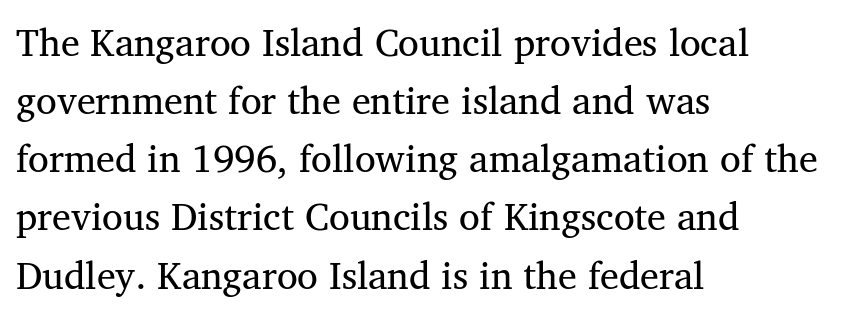
The image shows 38 px regular-weight serif type, upright; set left-aligned, normal line spacing (1.53x), normal letter spacing, not underlined; medium stroke contrast and a medium x-height.
